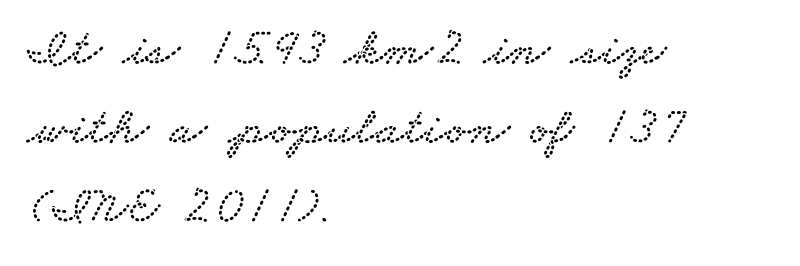
The zone under the glyphs is completely vacant. Does the type have serifs? Yes, each stem ends in a small foot. The block of text has a typical density, with ordinary space between rows. Reading down the block, your eye returns to a fixed left position each line. You could not count columns in this text — the font is proportionally spaced. The line texture is even and compact thanks to regular tracking.
